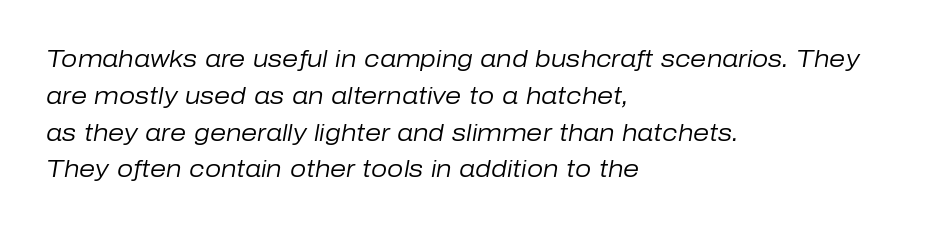
The lines are quadded left. Each row of text sits above clean, open space. Letters have the restrained weight of plain body copy at most. The font's italic variant was chosen for this text.
